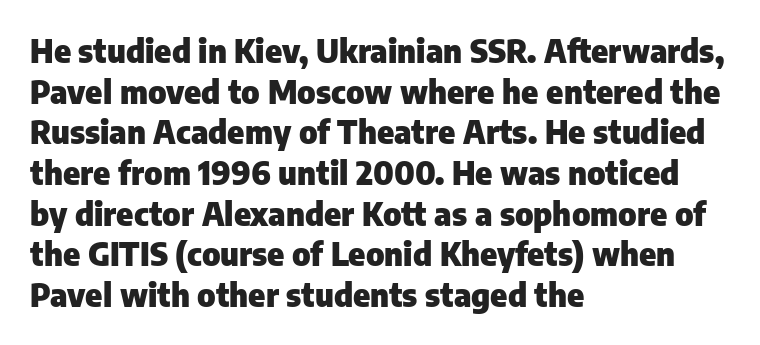
Q: Is the text bold? A: Yes.
Q: Is the text italic (slanted)? A: No, it is upright.
Q: Is the typeface a serif or a sans-serif typeface? A: Sans-serif.
Q: Is the text underlined? A: No.
Q: How is the paragraph aligned? A: Left-aligned.
Q: Is the spacing between letters normal or unusually wide? A: Normal.
Q: Is the spacing between lines tight, normal or loose? A: Normal.
Q: Width (condensed, normal, or wide)? A: Normal.
Q: Stroke contrast? A: Low.
Q: x-height? A: Medium.
Q: Monospaced? A: No.
